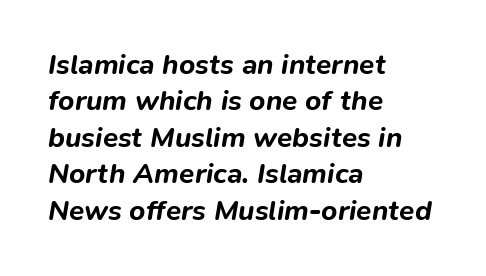
The image shows 28 px bold type, italic (leaning right); set left-aligned, normal line spacing (1.3x), normal letter spacing, not underlined; low stroke contrast and a medium x-height.
